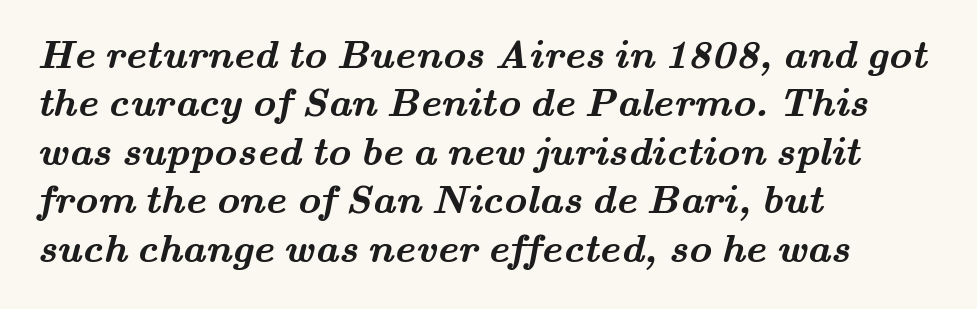
Q: Is the text bold? A: Yes.
Q: Is the typeface a serif or a sans-serif typeface? A: Serif.
Q: Is the text underlined? A: No.
Q: How is the paragraph aligned? A: Left-aligned.
Q: Is the spacing between letters normal or unusually wide? A: Normal.
Q: Width (condensed, normal, or wide)? A: Wide.
Q: Stroke contrast? A: Medium.
Q: x-height? A: Small.
Q: Monospaced? A: No.
